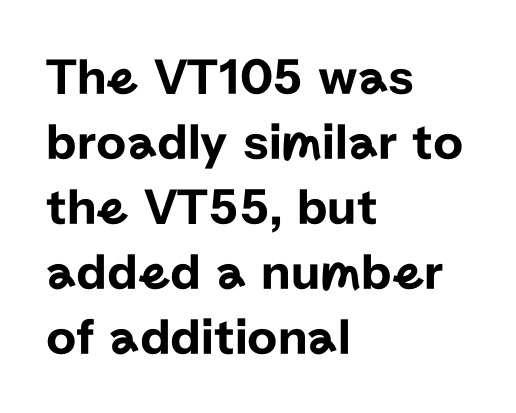
Each new line begins a customary step beneath the previous one. Words appear dense and cohesive because spacing is normal. Check under the words: just untouched page. You could not count columns in this text — the font is proportionally spaced. No italicization has been applied; the sample stays upright. The rendering anchors every line to the left-hand side.
